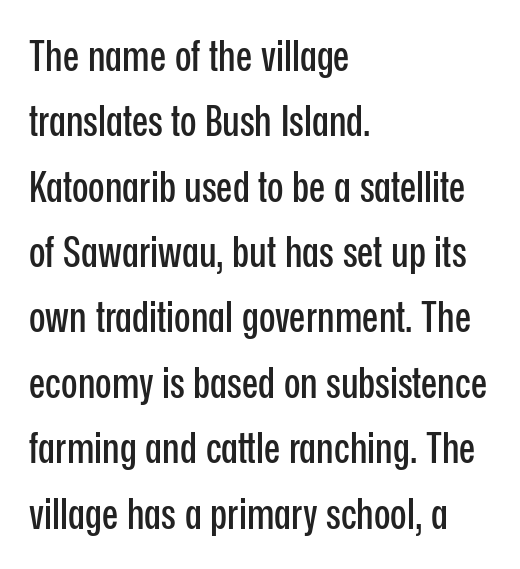
The face used here is rendered with its standard letterfit. Just letters on the line, the space beneath them empty. Looks like regular typesetting: each glyph gets only the width it needs. Each new line begins a customary step beneath the previous one. A student would call this left alignment; a typographer would say flush left, rag right. The font's upright variant was chosen for this text.
